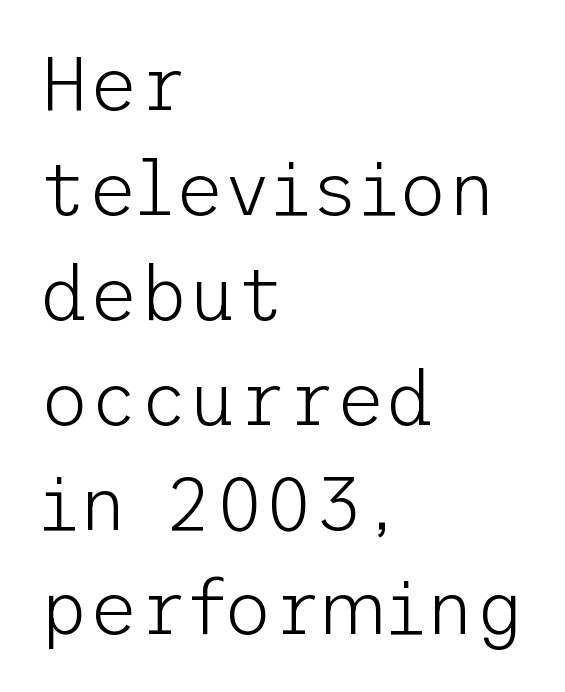
The typeface chosen for these lines omits serifs. This sample keeps an unexceptional amount of space between lines. Nobody touched the tracking dial on this one. Any mark beneath the type? The region is blank. The lettering holds an erect, upright posture throughout. The typeface has the unassuming heft of standard copy or less.
